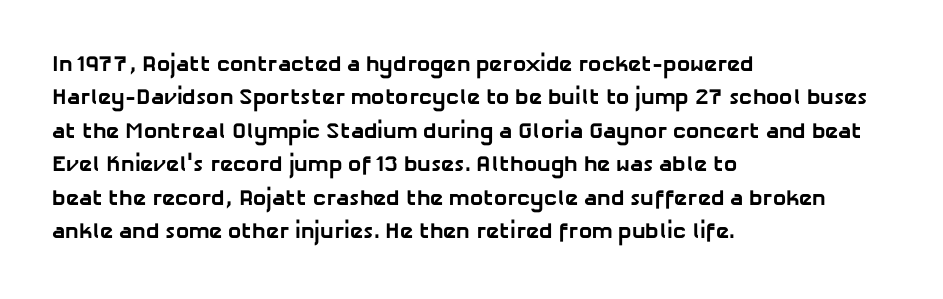
The image shows 22 px bold type; set left-aligned, normal line spacing (1.52x), normal letter spacing, not underlined.
